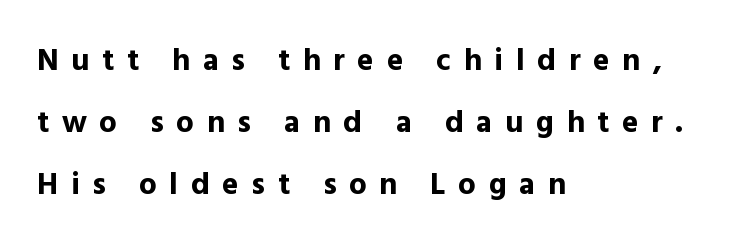
The image shows 31 px bold sans-serif type, upright; set left-aligned, loose line spacing (2.0x), unusually wide letter spacing (+0.41 em), not underlined; a medium x-height.
